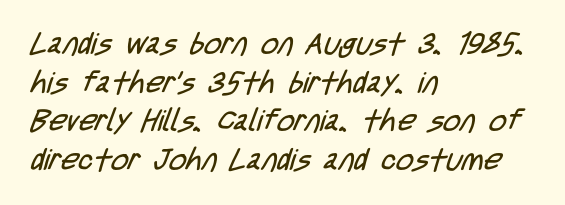
Q: Is the text bold? A: No.
Q: Is the typeface a serif or a sans-serif typeface? A: Sans-serif.
Q: Is the text underlined? A: No.
Q: How is the paragraph aligned? A: Left-aligned.
Q: Is the spacing between letters normal or unusually wide? A: Normal.
Q: Is the spacing between lines tight, normal or loose? A: Normal.
Q: Width (condensed, normal, or wide)? A: Condensed.
Q: Stroke contrast? A: Low.
Q: x-height? A: Large.
Q: Monospaced? A: No.
